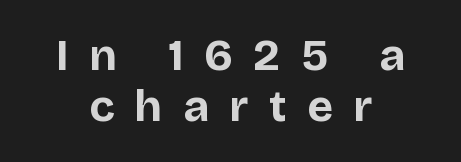
{"serif": "no", "italic": "no", "bold": "yes", "weight": "bold", "width": "normal", "stroke_contrast": "low", "x_height": "large", "monospaced": "no", "underline": "no", "align": "center", "line_spacing": "tight", "line_spacing_ratio": 1.13, "letter_spacing": "wide", "letter_spacing_em": 0.45, "glyph_px": 45}
